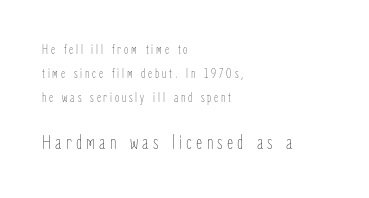
Q: Is the text bold? A: No.
Q: Is the text italic (slanted)? A: No, it is upright.
Q: Is the text underlined? A: No.
Q: How is the paragraph aligned? A: Left-aligned.
Q: Is the spacing between letters normal or unusually wide? A: Unusually wide.
Q: Which block of text is set in a larger size, the first (top) or the second (bottom)? A: The second (bottom) one.
